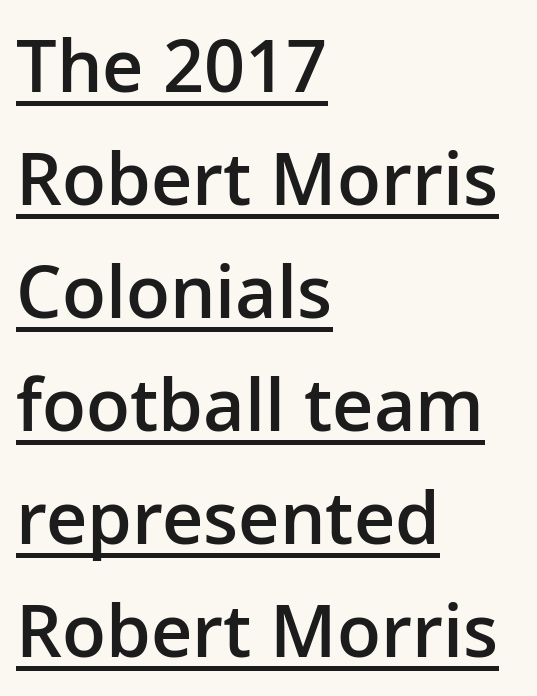
Baseline-to-baseline distance is the conventional proportion of letter height. Its strokes are somewhat broadened, the hallmark of semibold type. Spacing between characters is what you'd get straight out of the box. The glyphs are accompanied by a horizontal stroke just below them.
